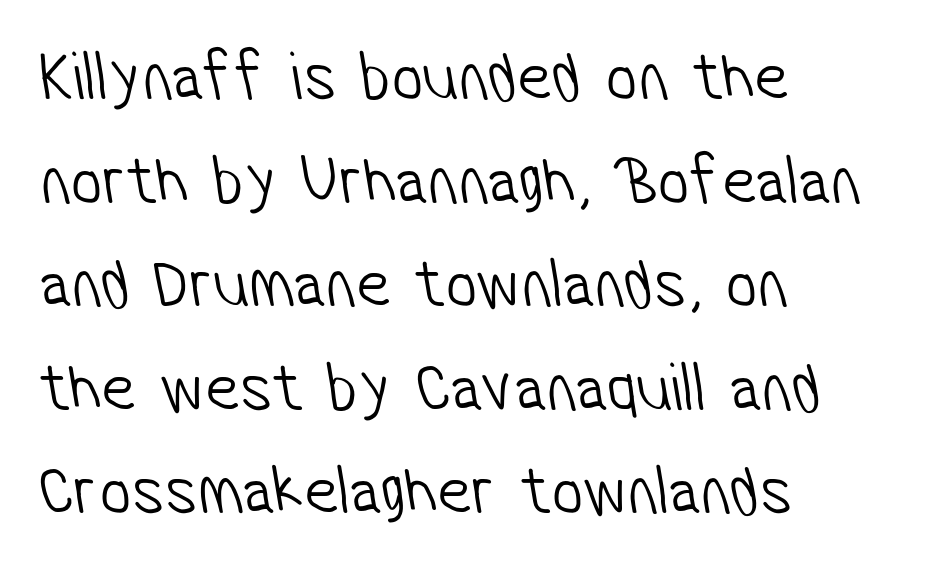
If you measured baseline to baseline, you'd find a middling distance. Type without underlining. Weight class: somewhere from thin through regular. The passage is arranged the way most books set body copy — flush left.
